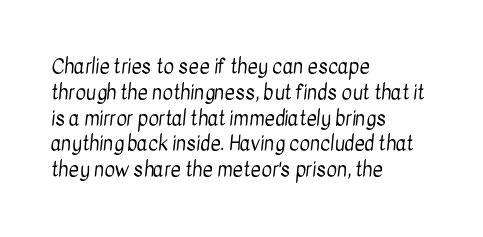
The image shows 20 px text type; set left-aligned, normal line spacing (1.29x), normal letter spacing, not underlined.
